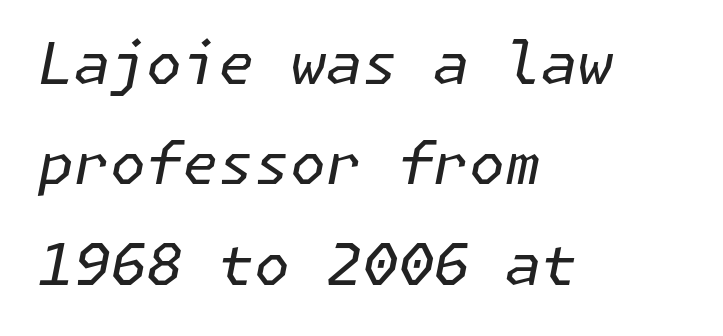
The image shows 58 px regular-weight type, italic (leaning right); set left-aligned, line spacing 1.73x, normal letter spacing, not underlined; low stroke contrast and a medium x-height.
